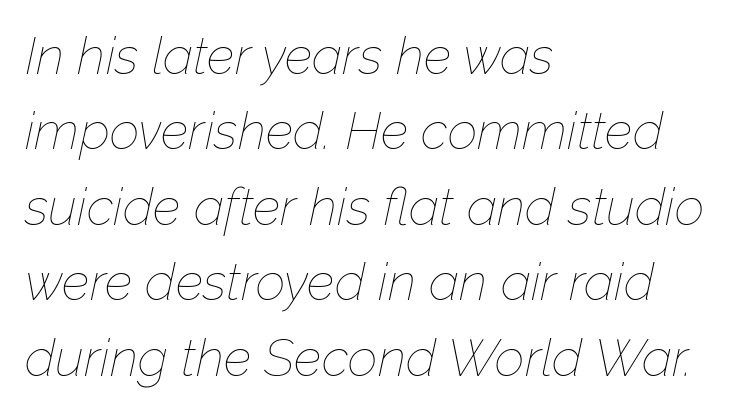
Q: Is the text bold? A: No.
Q: Is the text italic (slanted)? A: Yes, it leans right by about 12 degrees.
Q: Is the text underlined? A: No.
Q: How is the paragraph aligned? A: Left-aligned.
Q: Is the spacing between letters normal or unusually wide? A: Normal.
Q: Is the spacing between lines tight, normal or loose? A: Normal.
Q: Width (condensed, normal, or wide)? A: Normal.
Q: Stroke contrast? A: Low.
Q: x-height? A: Medium.
Q: Monospaced? A: No.
